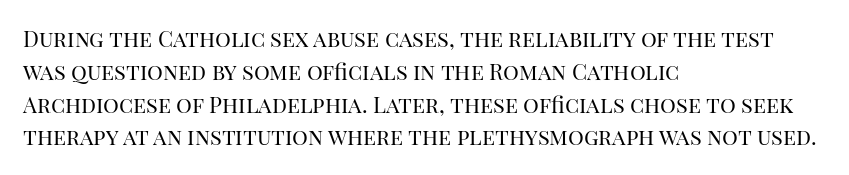
The image shows 22 px text type, upright; set left-aligned, normal line spacing (1.49x), normal letter spacing, not underlined.
